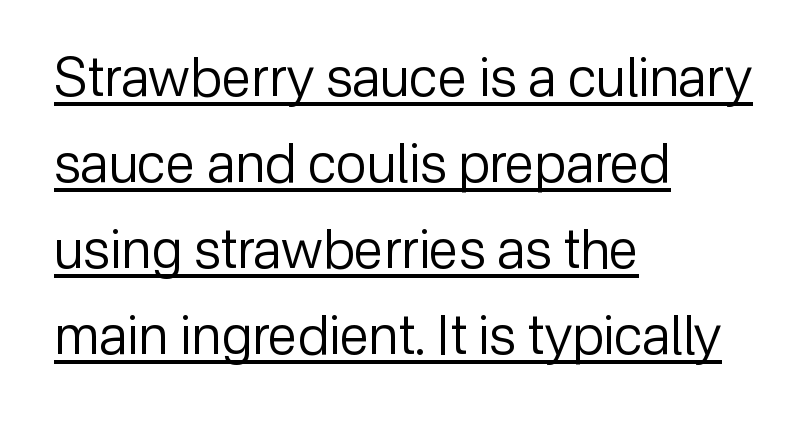
Here the designer chose a conventional face with non-uniform glyph widths. Standard letterfit; no display-style spreading of the glyphs. Upright lettering throughout. The weight would be labelled regular, book, light, or lighter still. A baseline rule has been typeset under these characters. Interline gaps are of average width in this sample.
